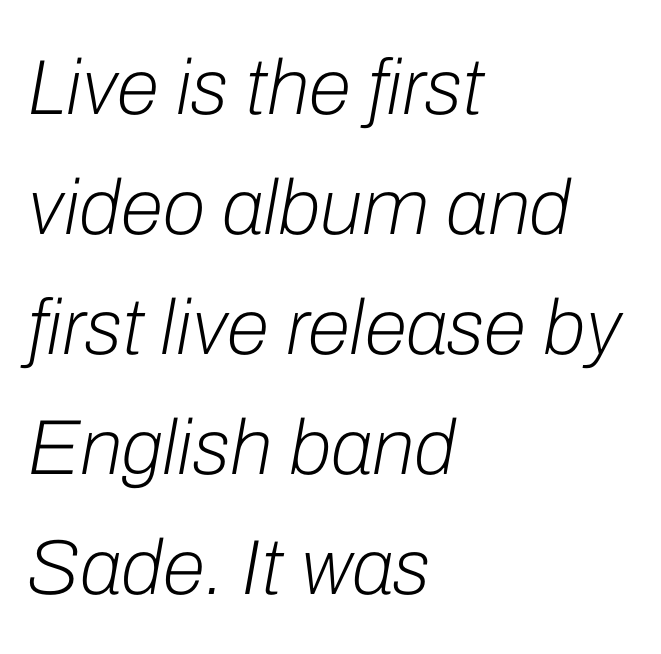
Q: Is the text bold? A: No.
Q: Is the text italic (slanted)? A: Yes, it leans right by about 10 degrees.
Q: Is the text underlined? A: No.
Q: How is the paragraph aligned? A: Left-aligned.
Q: Is the spacing between letters normal or unusually wide? A: Normal.
Q: Is the spacing between lines tight, normal or loose? A: Normal.
Q: Width (condensed, normal, or wide)? A: Normal.
Q: Stroke contrast? A: Low.
Q: x-height? A: Medium.
Q: Monospaced? A: No.
